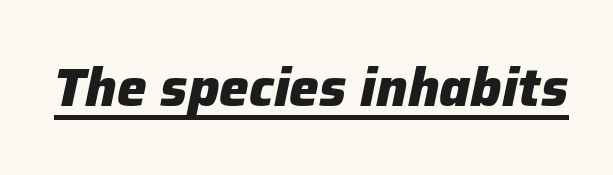
{"italic": "yes", "lean": "right", "slant_degrees": 12, "bold": "yes", "weight": "heavy", "width": "normal", "stroke_contrast": "low", "x_height": "medium", "monospaced": "no", "underline": "yes", "letter_spacing": "normal", "letter_spacing_em": 0.0, "glyph_px": 53}
